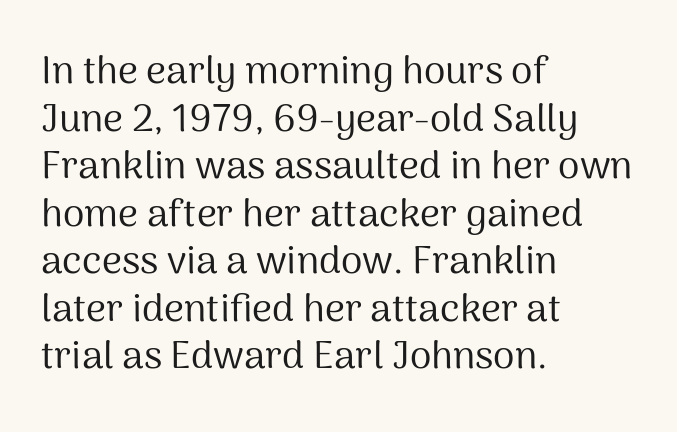
{"serif": "no", "italic": "no", "bold": "no", "weight": "regular", "width": "normal", "stroke_contrast": "medium", "x_height": "medium", "monospaced": "no", "underline": "no", "align": "left", "line_spacing_ratio": 1.22, "letter_spacing": "normal", "letter_spacing_em": 0.0, "glyph_px": 39}
